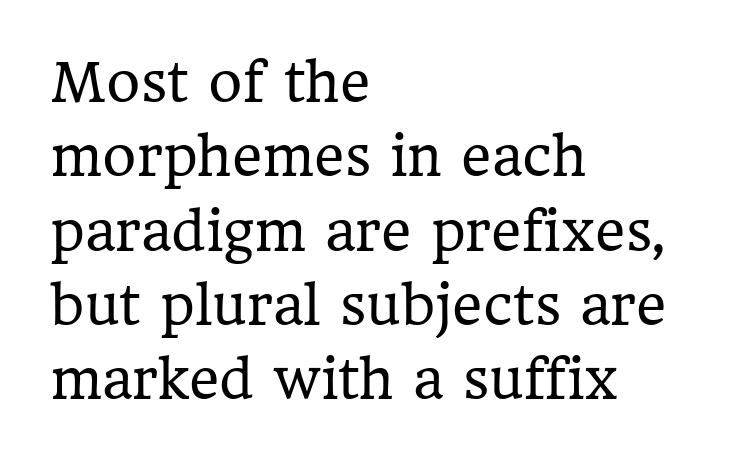
Tall strokes in this sample are plumb rather than angled. A normal amount of white space separates one row of letters from the next. Check where the strokes stop: tiny serifs finish them off. Is the block centered? No — it sits flush against the left margin.
